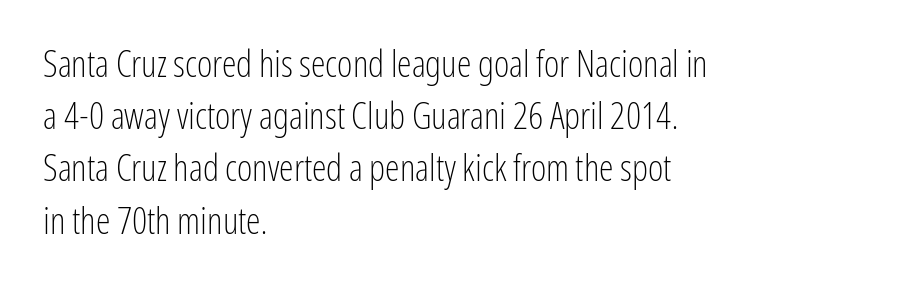
The image shows 37 px light, condensed sans-serif type, upright; set left-aligned, normal line spacing (1.41x), normal letter spacing, not underlined; low stroke contrast and a medium x-height.
